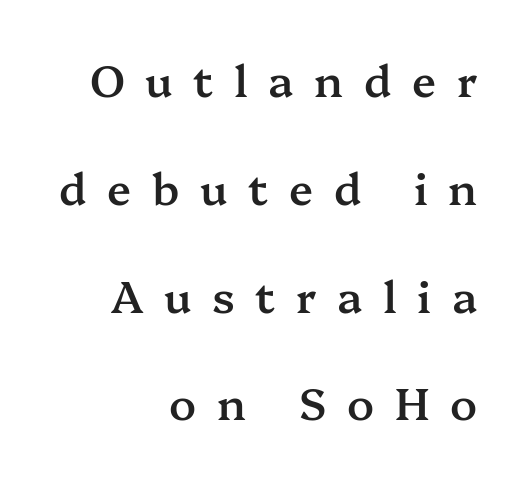
Q: Is the text bold? A: Semi-bold.
Q: Is the text italic (slanted)? A: No, it is upright.
Q: Is the typeface a serif or a sans-serif typeface? A: Serif.
Q: Is the text underlined? A: No.
Q: How is the paragraph aligned? A: Right-aligned.
Q: Is the spacing between letters normal or unusually wide? A: Unusually wide.
Q: Is the spacing between lines tight, normal or loose? A: Loose.
Q: Width (condensed, normal, or wide)? A: Normal.
Q: Stroke contrast? A: Medium.
Q: x-height? A: Medium.
Q: Monospaced? A: No.
